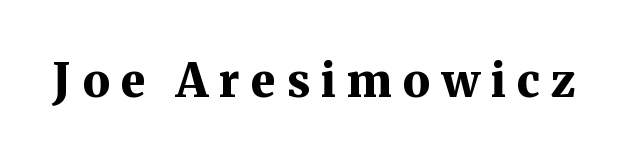
Q: Is the text bold? A: Yes.
Q: Is the text italic (slanted)? A: No, it is upright.
Q: Is the typeface a serif or a sans-serif typeface? A: Serif.
Q: Is the text underlined? A: No.
Q: Is the spacing between letters normal or unusually wide? A: Unusually wide.
Q: Width (condensed, normal, or wide)? A: Normal.
Q: Stroke contrast? A: Medium.
Q: x-height? A: Medium.
Q: Monospaced? A: No.
